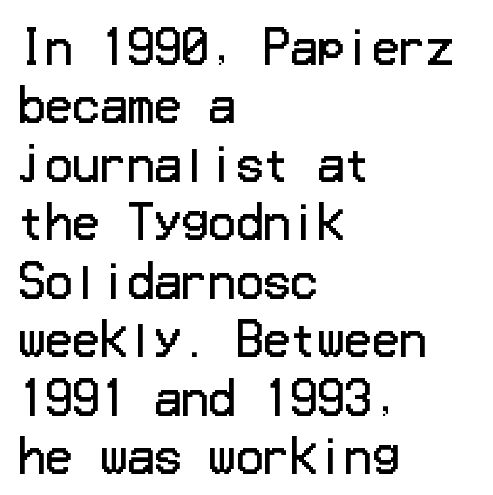
The image shows 45 px regular-weight sans-serif type, upright; set left-aligned, normal line spacing (1.3x), normal letter spacing, not underlined; low stroke contrast and a medium x-height.
